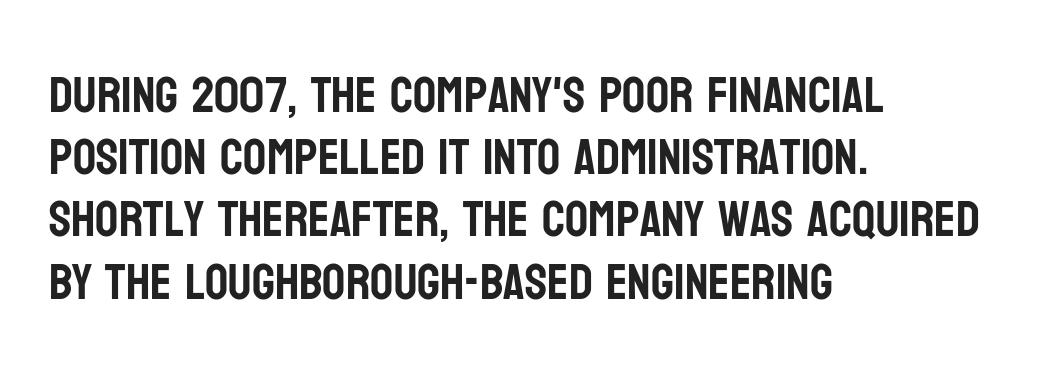
Looks like regular typesetting: each glyph gets only the width it needs. The rendering shows plain stroke endings on the letterforms — a sans-serif design. If you drew a line through each stem, it would be perfectly vertical. Check the space under the baseline: it is left empty. The typesetter chose a ragged-right arrangement here.
